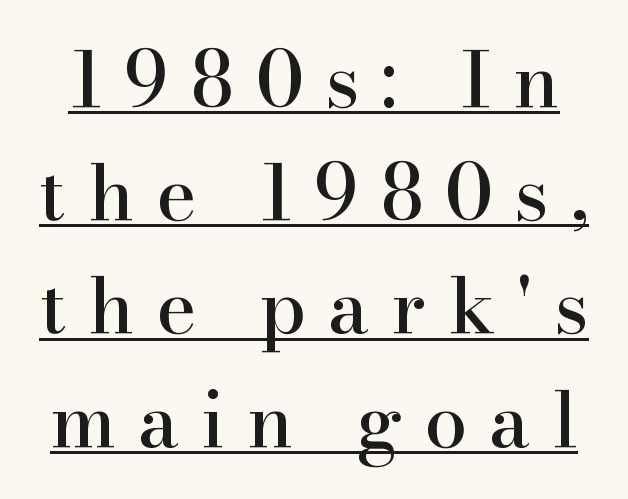
{"serif": "yes", "italic": "no", "width": "normal", "stroke_contrast": "high", "x_height": "small", "monospaced": "no", "underline": "yes", "line_spacing": "normal", "line_spacing_ratio": 1.49, "letter_spacing": "wide", "letter_spacing_em": 0.29, "glyph_px": 76}
